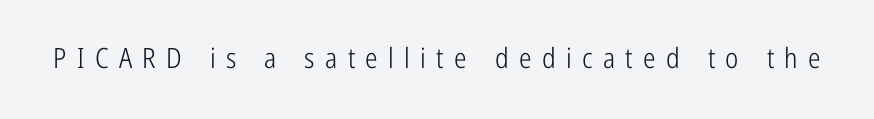
Q: Is the text bold? A: No.
Q: Is the text italic (slanted)? A: No, it is upright.
Q: Is the typeface a serif or a sans-serif typeface? A: Sans-serif.
Q: Is the text underlined? A: No.
Q: Is the spacing between letters normal or unusually wide? A: Unusually wide.
Q: Width (condensed, normal, or wide)? A: Condensed.
Q: Stroke contrast? A: Low.
Q: x-height? A: Medium.
Q: Monospaced? A: No.
